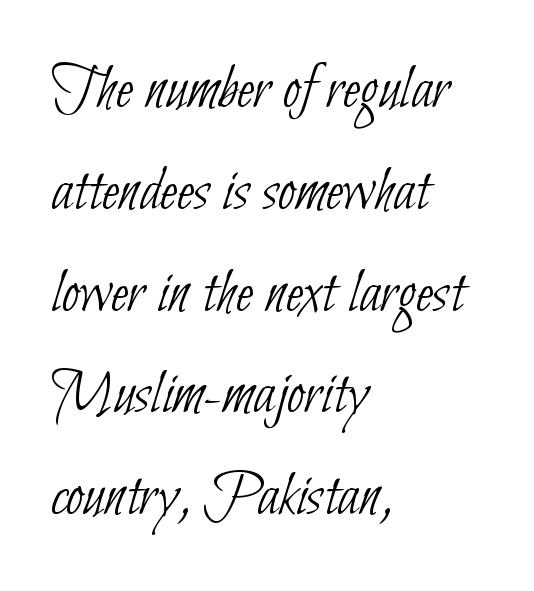
Left-aligned paragraph, ragged on the right. Nothing unusual about the tracking: characters are spaced as the font intends. How would I describe the line gaps? Plain and ordinary. Stems and bowls with no extra thickness — not bold. Descender tails drop into unmarked territory.
